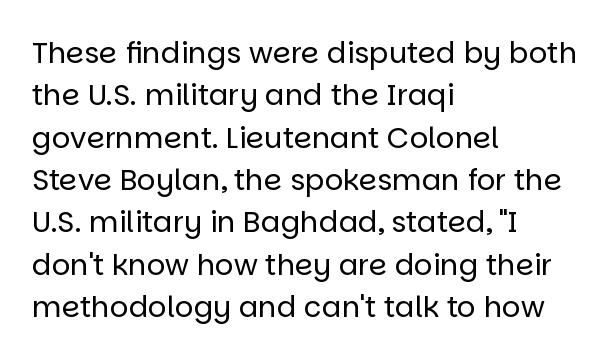
Q: Is the text bold? A: No.
Q: Is the text italic (slanted)? A: No, it is upright.
Q: Is the typeface a serif or a sans-serif typeface? A: Sans-serif.
Q: Is the text underlined? A: No.
Q: How is the paragraph aligned? A: Left-aligned.
Q: Is the spacing between letters normal or unusually wide? A: Normal.
Q: Is the spacing between lines tight, normal or loose? A: Normal.
Q: Width (condensed, normal, or wide)? A: Normal.
Q: Stroke contrast? A: Low.
Q: x-height? A: Large.
Q: Monospaced? A: No.
